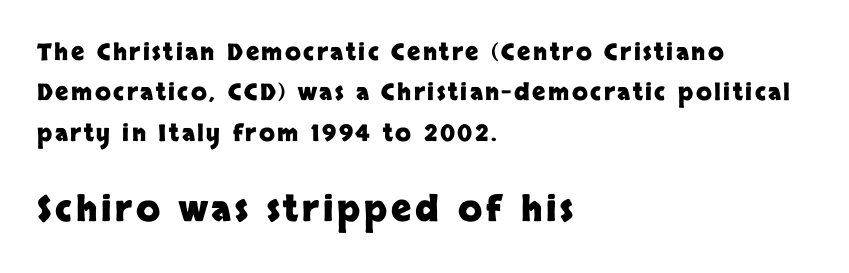
The image shows 35 px heavy sans-serif type, upright; set left-aligned, line spacing 1.76x, not underlined; the second (bottom) block is 1.52x larger; low stroke contrast and a large x-height.
